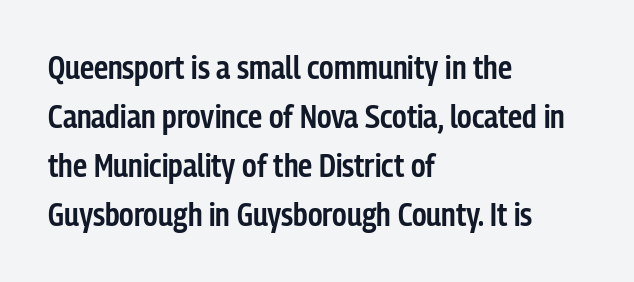
{"serif": "no", "italic": "no", "bold": "semi", "weight": "semibold", "width": "condensed", "stroke_contrast": "low", "x_height": "medium", "monospaced": "no", "underline": "no", "align": "left", "line_spacing": "normal", "line_spacing_ratio": 1.53, "letter_spacing": "normal", "letter_spacing_em": 0.0, "glyph_px": 32}
